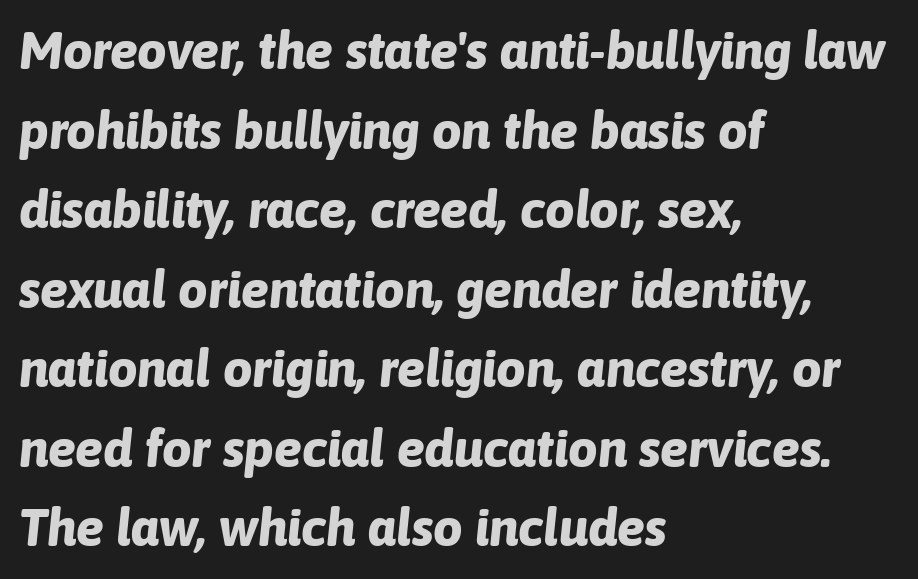
Descenders are the only things crossing below the line. Compared with ordinary roman type, these characters are visibly tilted. Looks like regular typesetting: each glyph gets only the width it needs. A typesetter would call this leading conventional body-copy spacing. The compositor pushed each line to the left boundary. Caption: bold face, heavy strokes.
